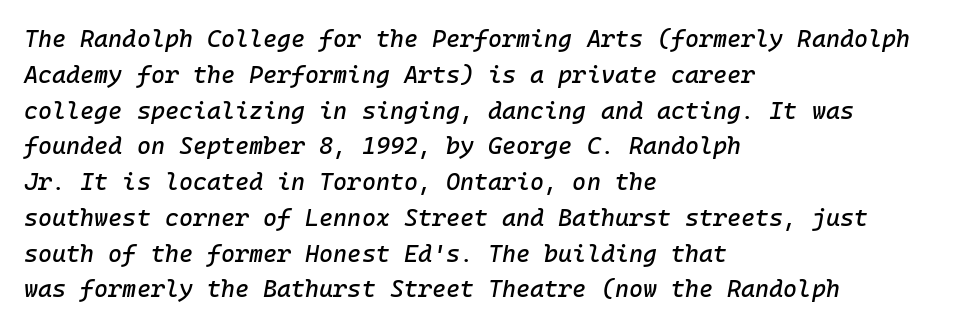
Q: Is the text italic (slanted)? A: Yes, it leans right by about 10 degrees.
Q: Is the text underlined? A: No.
Q: How is the paragraph aligned? A: Left-aligned.
Q: Is the spacing between letters normal or unusually wide? A: Normal.
Q: Is the spacing between lines tight, normal or loose? A: Normal.
